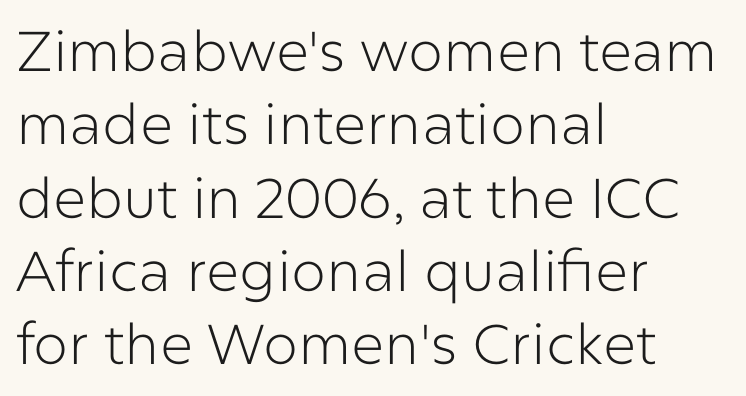
The image shows 56 px light sans-serif type, upright; set left-aligned, normal line spacing (1.31x), normal letter spacing, not underlined; low stroke contrast and a medium x-height.
